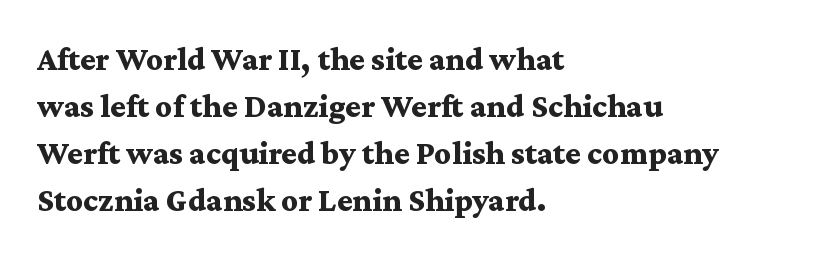
Q: Is the text bold? A: Yes.
Q: Is the text italic (slanted)? A: No, it is upright.
Q: Is the typeface a serif or a sans-serif typeface? A: Serif.
Q: Is the text underlined? A: No.
Q: How is the paragraph aligned? A: Left-aligned.
Q: Is the spacing between letters normal or unusually wide? A: Normal.
Q: Is the spacing between lines tight, normal or loose? A: Normal.
Q: Width (condensed, normal, or wide)? A: Wide.
Q: Stroke contrast? A: Medium.
Q: x-height? A: Medium.
Q: Monospaced? A: No.
